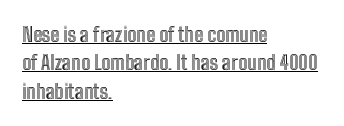
The image shows 20 px text type, upright; set left-aligned, normal line spacing (1.42x), normal letter spacing, underlined.
